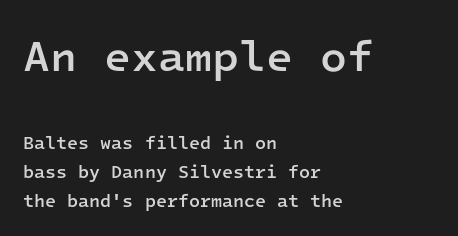
{"serif": "no", "italic": "no", "bold": "semi", "weight": "semibold", "width": "normal", "stroke_contrast": "low", "x_height": "medium", "monospaced": "yes", "underline": "no", "align": "left", "line_spacing": "normal", "line_spacing_ratio": 1.61, "letter_spacing": "normal", "letter_spacing_em": 0.0, "larger_block": "first", "size_ratio": 2.44, "glyph_px": 44}
